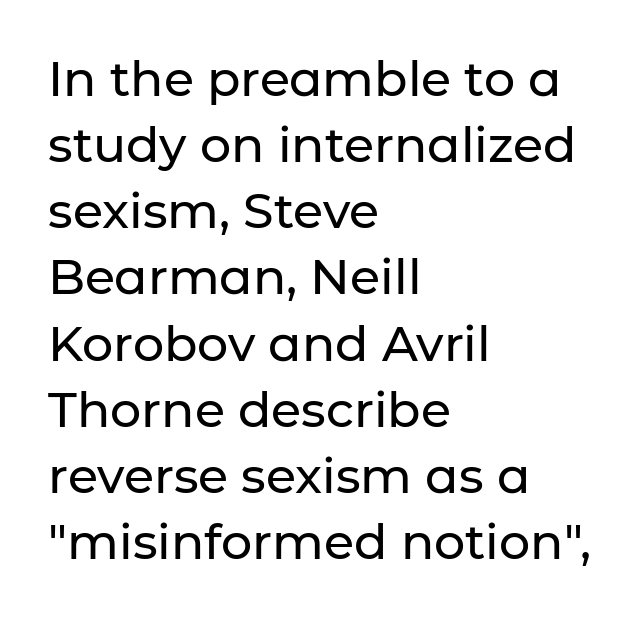
{"serif": "no", "italic": "no", "width": "normal", "stroke_contrast": "low", "x_height": "medium", "monospaced": "no", "underline": "no", "align": "left", "line_spacing": "normal", "line_spacing_ratio": 1.35, "letter_spacing": "normal", "letter_spacing_em": 0.0, "glyph_px": 49}
